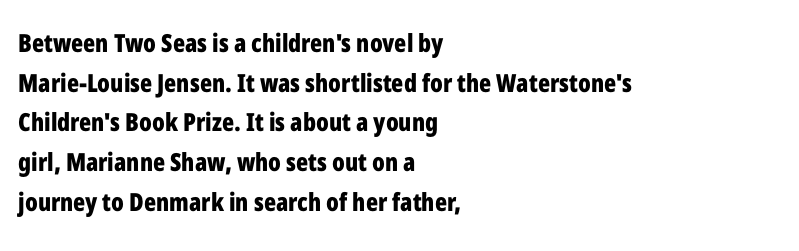
The words here are not underlined. Glyph-to-glyph distance matches everyday printed text. The rows are spaced the way most documents space them. The lettering holds an erect, upright posture throughout. Heavy-handed strokes throughout: this text is bold. Which margin do the lines hug? The left one — the right edge is uneven.
